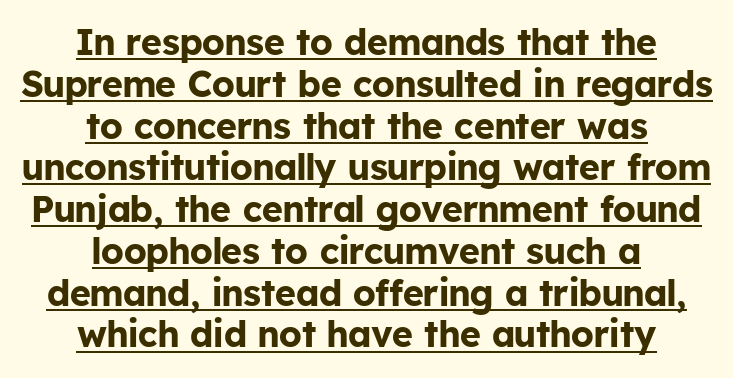
Is the block centered? Yes — each line is placed symmetrically about the middle. You'd pick this weight for a headline — it's a proper bold. Short note: letters normally spaced. The typesetter has applied underlining to the passage shown.
